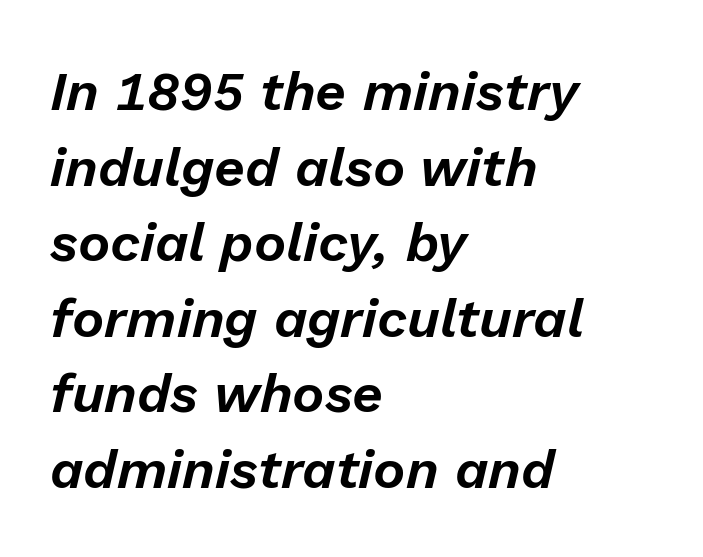
The image shows 54 px text type, italic (leaning right); set left-aligned, normal line spacing (1.4x), normal letter spacing, not underlined; low stroke contrast and a medium x-height.
